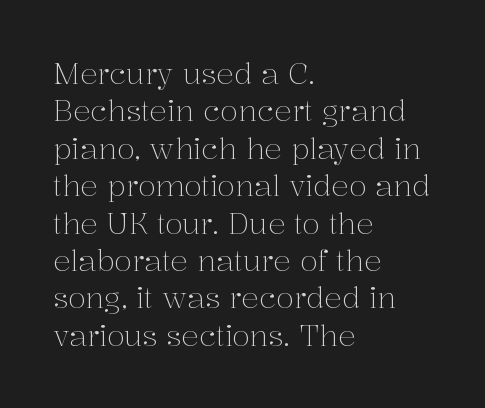
Q: Is the text bold? A: No.
Q: Is the text italic (slanted)? A: No, it is upright.
Q: Is the typeface a serif or a sans-serif typeface? A: Serif.
Q: Is the text underlined? A: No.
Q: How is the paragraph aligned? A: Left-aligned.
Q: Is the spacing between letters normal or unusually wide? A: Normal.
Q: Is the spacing between lines tight, normal or loose? A: Normal.
Q: Width (condensed, normal, or wide)? A: Normal.
Q: Stroke contrast? A: Medium.
Q: x-height? A: Medium.
Q: Monospaced? A: No.
